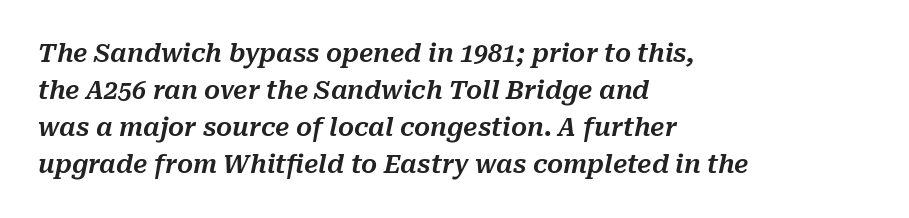
The horizontal fit of the characters is conventional and even. Is the block centered? No — it sits flush against the left margin. Honestly, there is no underline to notice here at all. Is the type slanted? Yes — the strokes lean at a clear angle. The space between consecutive lines is moderate.
